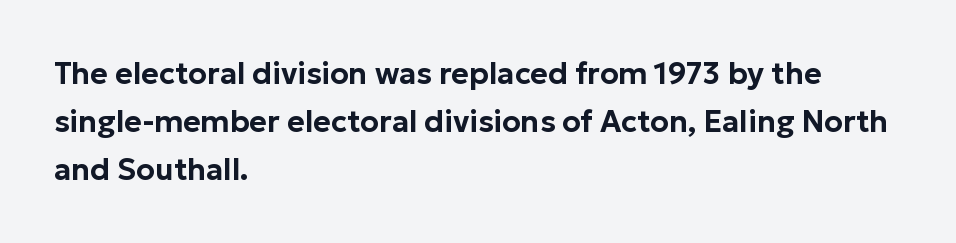
{"serif": "no", "italic": "no", "width": "normal", "stroke_contrast": "low", "x_height": "medium", "monospaced": "no", "underline": "no", "align": "left", "line_spacing": "normal", "line_spacing_ratio": 1.6, "letter_spacing": "normal", "letter_spacing_em": 0.0, "glyph_px": 30}
